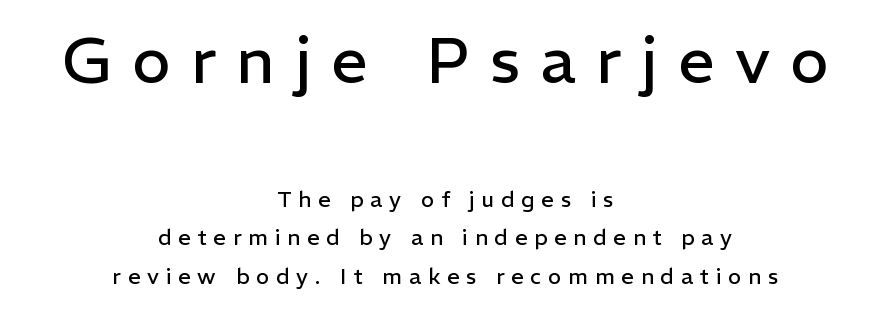
Q: Is the text bold? A: No.
Q: Is the text italic (slanted)? A: No, it is upright.
Q: Is the typeface a serif or a sans-serif typeface? A: Sans-serif.
Q: Is the text underlined? A: No.
Q: How is the paragraph aligned? A: Centered.
Q: Is the spacing between letters normal or unusually wide? A: Unusually wide.
Q: Which block of text is set in a larger size, the first (top) or the second (bottom)? A: The first (top) one.
Q: Width (condensed, normal, or wide)? A: Normal.
Q: Stroke contrast? A: Low.
Q: x-height? A: Medium.
Q: Monospaced? A: No.
